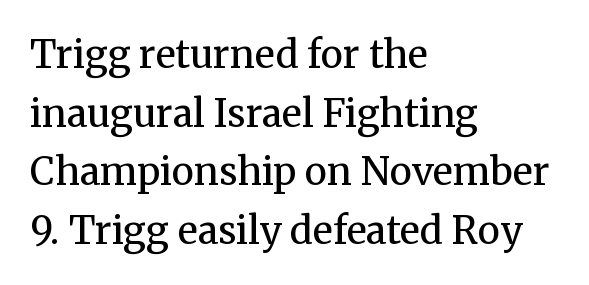
{"serif": "yes", "italic": "no", "bold": "no", "weight": "regular", "width": "normal", "stroke_contrast": "medium", "x_height": "medium", "monospaced": "no", "underline": "no", "align": "left", "line_spacing": "normal", "line_spacing_ratio": 1.54, "letter_spacing": "normal", "letter_spacing_em": 0.0, "glyph_px": 38}
